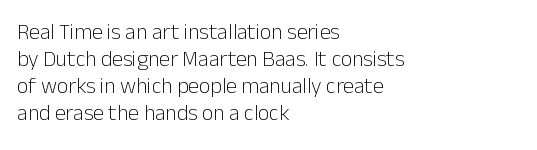
The image shows 22 px text type, upright; set left-aligned, line spacing 1.23x, normal letter spacing, not underlined.
